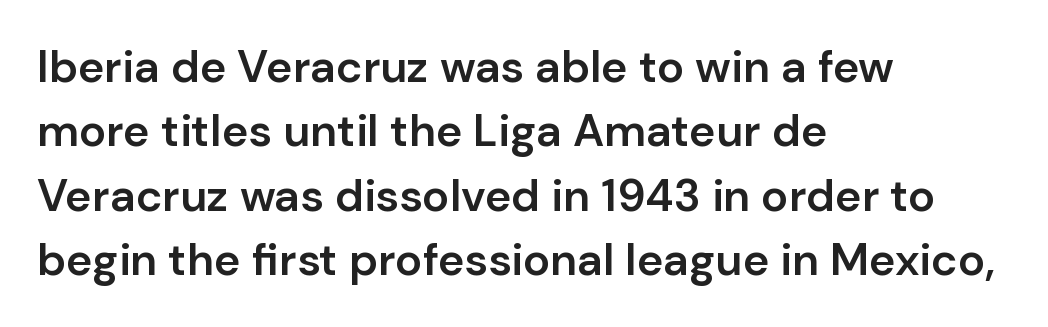
{"serif": "no", "italic": "no", "bold": "semi", "weight": "semibold", "width": "normal", "stroke_contrast": "low", "x_height": "medium", "monospaced": "no", "underline": "no", "align": "left", "line_spacing": "normal", "line_spacing_ratio": 1.43, "letter_spacing": "normal", "letter_spacing_em": 0.0, "glyph_px": 45}
